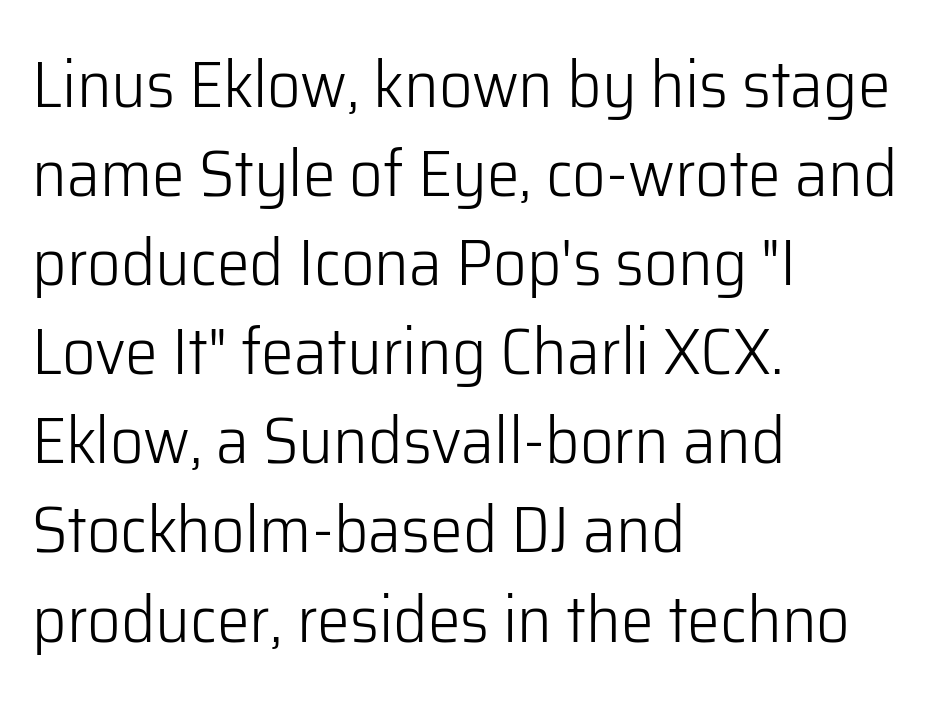
The image shows 66 px light sans-serif type, upright; set left-aligned, normal line spacing (1.35x), normal letter spacing, not underlined; low stroke contrast and a medium x-height.
